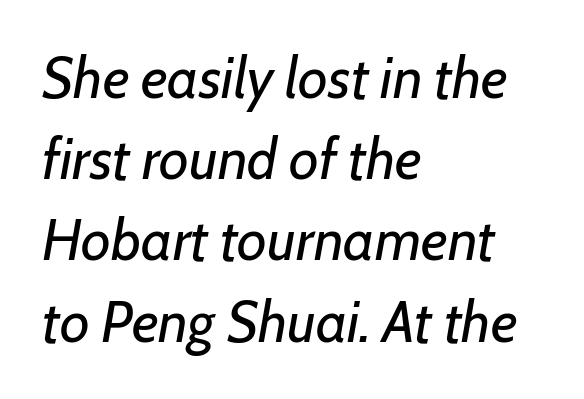
{"italic": "yes", "lean": "right", "slant_degrees": 7, "bold": "no", "weight": "regular", "width": "normal", "stroke_contrast": "low", "x_height": "medium", "monospaced": "no", "underline": "no", "align": "left", "line_spacing": "normal", "line_spacing_ratio": 1.4, "letter_spacing": "normal", "letter_spacing_em": 0.0, "glyph_px": 58}
